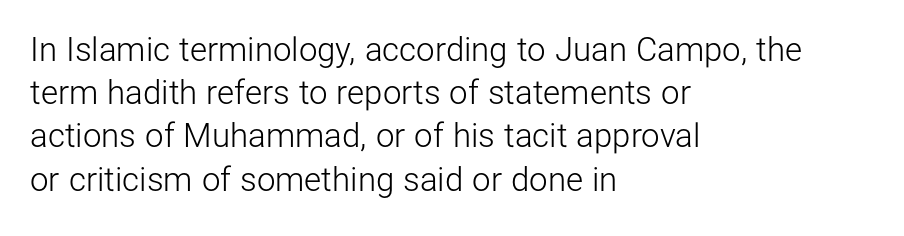
{"serif": "no", "italic": "no", "bold": "no", "weight": "light", "width": "normal", "stroke_contrast": "low", "x_height": "medium", "monospaced": "no", "underline": "no", "align": "left", "line_spacing": "normal", "line_spacing_ratio": 1.31, "letter_spacing": "normal", "letter_spacing_em": 0.0, "glyph_px": 33}
